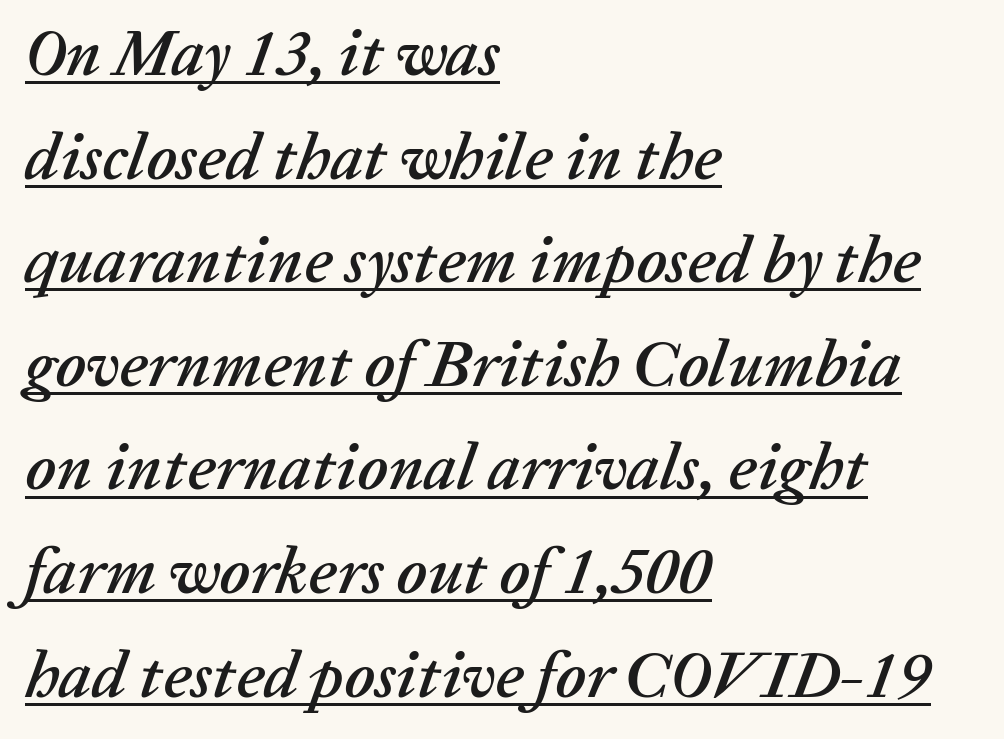
Baseline-to-baseline distance is the conventional proportion of letter height. Here the designer chose a conventional face with non-uniform glyph widths. Quick note: underline on. The lines are quadded left.
